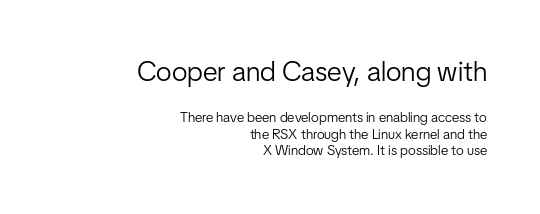
The image shows 28 px light, condensed sans-serif type, upright; set right-aligned, line spacing 1.18x, normal letter spacing, not underlined; the first (top) block is 2.0x larger; low stroke contrast and a medium x-height.
